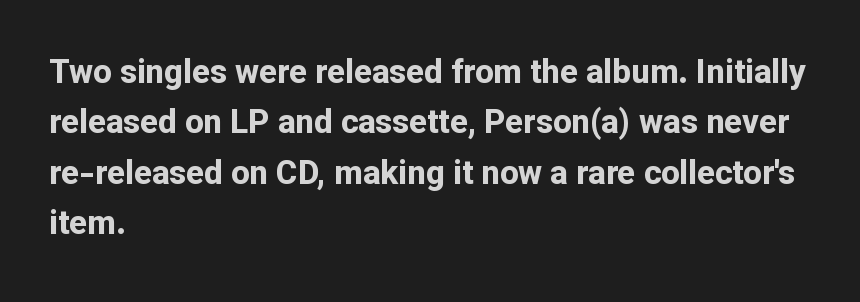
Tracking value appears to be zero — textbook default spacing. The rendering uses a moderate line-height, typical for paragraphs. This is the regular roman posture of the typeface. Nobody drew a line under any word here. Here the designer chose a conventional face with non-uniform glyph widths.
